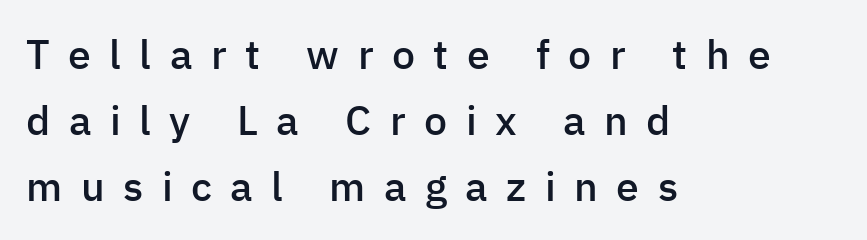
The image shows 41 px semibold sans-serif type, upright; set left-aligned, normal line spacing (1.61x), unusually wide letter spacing (+0.45 em), not underlined; low stroke contrast and a medium x-height.
